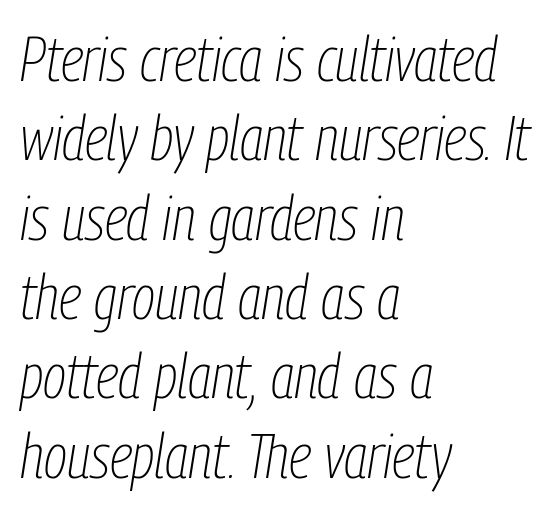
A typesetter would mark this as italic. Nobody touched the tracking dial on this one. Does the leading feel generous? No, just average. The typeface has the unassuming heft of standard copy or less.
